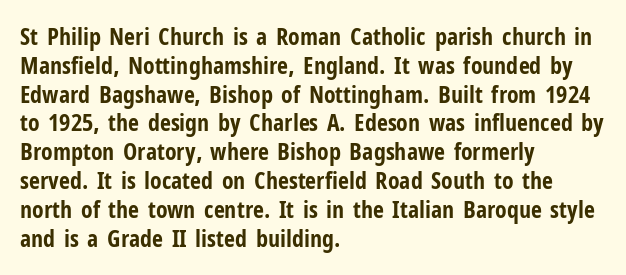
The image shows 24 px bold type, upright; set left-aligned, line spacing 1.2x, normal letter spacing, not underlined.
